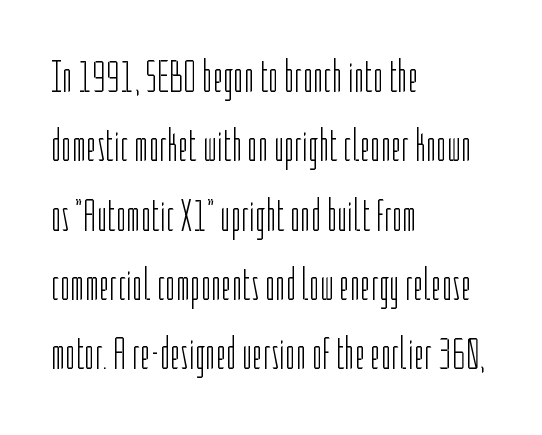
{"serif": "no", "italic": "no", "bold": "no", "weight": "light", "width": "condensed", "stroke_contrast": "low", "x_height": "medium", "monospaced": "no", "underline": "no", "align": "left", "line_spacing": "normal", "line_spacing_ratio": 1.54, "letter_spacing": "normal", "letter_spacing_em": 0.0, "glyph_px": 45}
